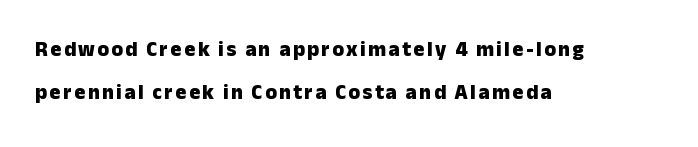
Q: Is the text bold? A: Yes.
Q: Is the text italic (slanted)? A: No, it is upright.
Q: Is the text underlined? A: No.
Q: How is the paragraph aligned? A: Left-aligned.
Q: Is the spacing between lines tight, normal or loose? A: Loose.
